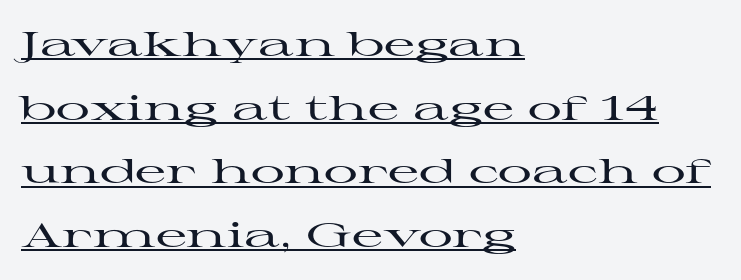
{"serif": "yes", "italic": "no", "width": "wide", "stroke_contrast": "high", "x_height": "medium", "monospaced": "no", "underline": "yes", "align": "left", "line_spacing_ratio": 1.87, "letter_spacing": "normal", "letter_spacing_em": 0.0, "glyph_px": 34}
